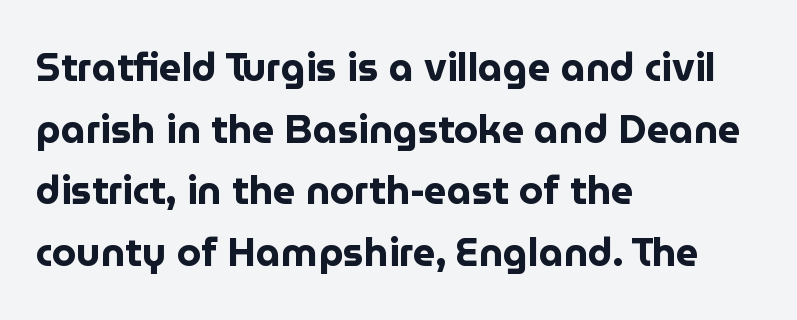
{"serif": "no", "italic": "no", "bold": "yes", "weight": "bold", "width": "normal", "stroke_contrast": "low", "x_height": "medium", "monospaced": "no", "underline": "no", "align": "left", "line_spacing": "normal", "line_spacing_ratio": 1.58, "letter_spacing": "normal", "letter_spacing_em": 0.0, "glyph_px": 39}
